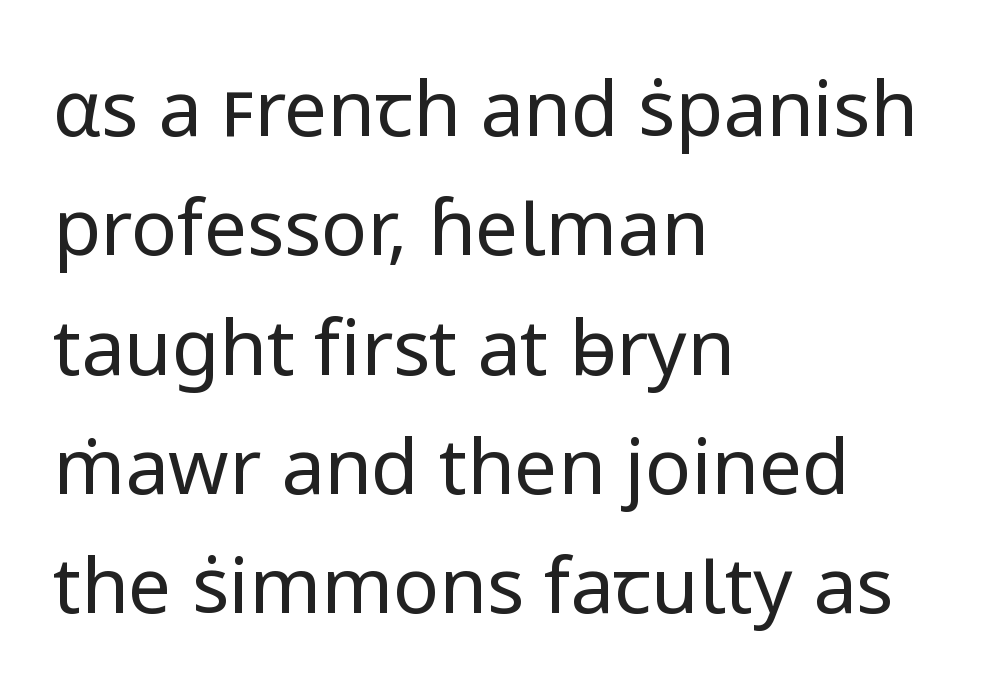
Q: Is the text bold? A: No.
Q: Is the text italic (slanted)? A: No, it is upright.
Q: Is the typeface a serif or a sans-serif typeface? A: Sans-serif.
Q: Is the text underlined? A: No.
Q: How is the paragraph aligned? A: Left-aligned.
Q: Is the spacing between letters normal or unusually wide? A: Normal.
Q: Is the spacing between lines tight, normal or loose? A: Normal.
Q: Width (condensed, normal, or wide)? A: Normal.
Q: Stroke contrast? A: Low.
Q: x-height? A: Medium.
Q: Monospaced? A: No.
